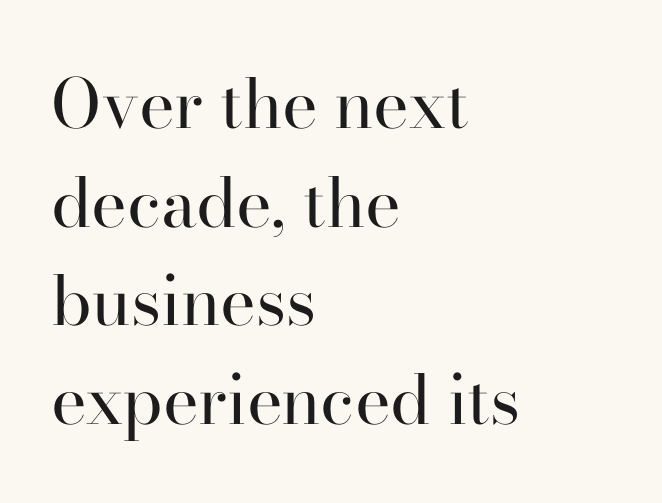
Q: Is the text bold? A: No.
Q: Is the text italic (slanted)? A: No, it is upright.
Q: Is the typeface a serif or a sans-serif typeface? A: Serif.
Q: Is the text underlined? A: No.
Q: How is the paragraph aligned? A: Left-aligned.
Q: Is the spacing between letters normal or unusually wide? A: Normal.
Q: Is the spacing between lines tight, normal or loose? A: Normal.
Q: Width (condensed, normal, or wide)? A: Normal.
Q: Stroke contrast? A: High.
Q: x-height? A: Small.
Q: Monospaced? A: No.
